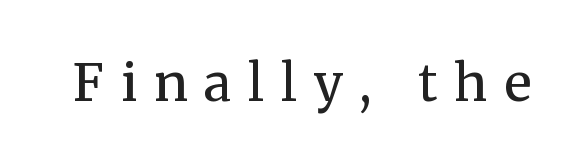
No word sits above an underline. Vertical strokes here are truly vertical. Tracking value appears strongly positive — letters spread wide. You could not count columns in this text — the font is proportionally spaced.
